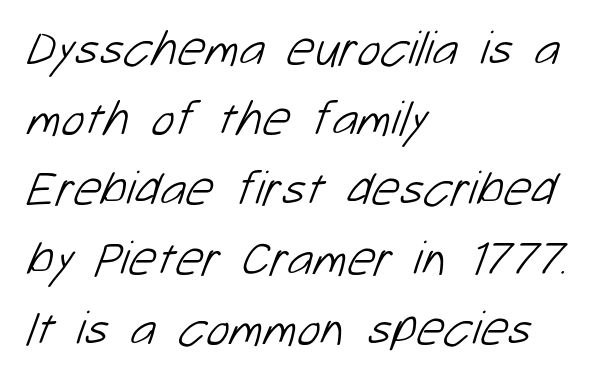
Q: Is the text bold? A: No.
Q: Is the typeface a serif or a sans-serif typeface? A: Sans-serif.
Q: Is the text underlined? A: No.
Q: How is the paragraph aligned? A: Left-aligned.
Q: Is the spacing between letters normal or unusually wide? A: Normal.
Q: Is the spacing between lines tight, normal or loose? A: Normal.
Q: Width (condensed, normal, or wide)? A: Normal.
Q: Stroke contrast? A: Low.
Q: x-height? A: Medium.
Q: Monospaced? A: No.
